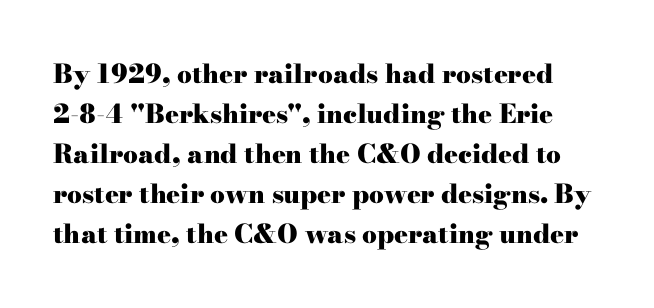
The image shows 26 px bold type, upright; set normal line spacing (1.54x), normal letter spacing, not underlined.
